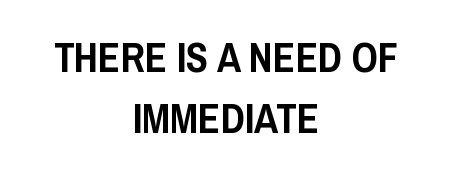
The image shows 41 px condensed sans-serif type, upright; set centered, normal line spacing (1.49x), normal letter spacing, not underlined; low stroke contrast and a large x-height.
